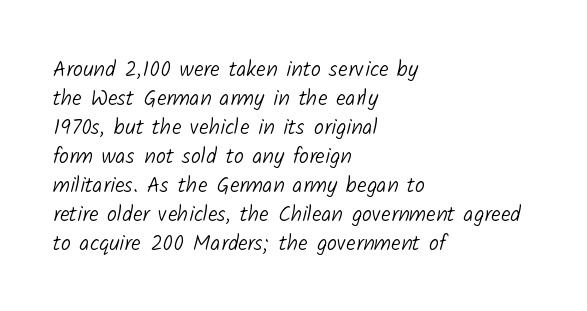
Rule under the text: the space is simply empty. There is no visible air inserted between adjacent glyphs. Summary of vertical rhythm: regular, with standard interline spacing. Bold? No — there's no thickening of the strokes. The typesetter chose a ragged-right arrangement here.
